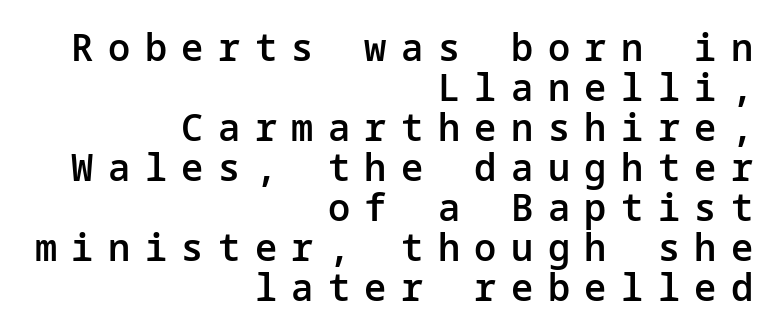
{"serif": "no", "italic": "no", "bold": "semi", "weight": "semibold", "width": "normal", "stroke_contrast": "low", "x_height": "medium", "underline": "no", "align": "right", "line_spacing": "tight", "line_spacing_ratio": 1.08, "letter_spacing": "wide", "letter_spacing_em": 0.39, "glyph_px": 37}
